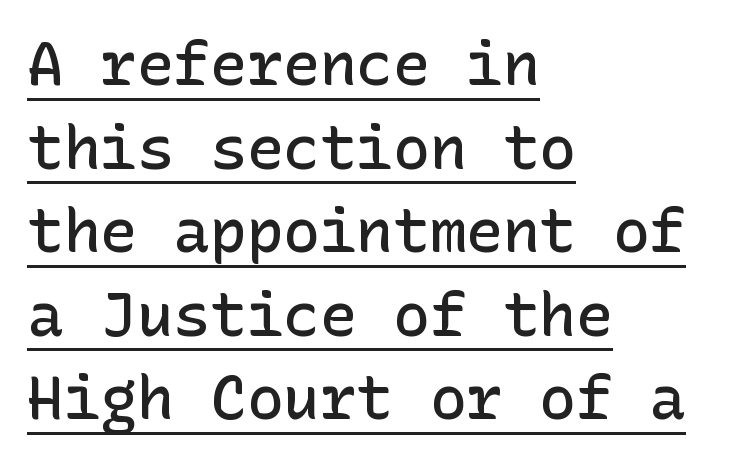
Does the weight exceed regular? Yes, but only to semibold. Ascenders rise straight up at ninety degrees. This rendering employs a face without finishing strokes, i.e., a sans-serif. One glance says typical: line gaps are just what's usual. The type is set solid horizontally, with unmodified tracking.
